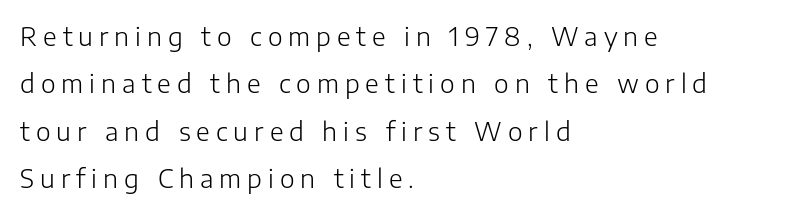
The image shows 25 px text type, upright; set left-aligned, loose line spacing (1.9x), unusually wide letter spacing (+0.24 em), not underlined.
